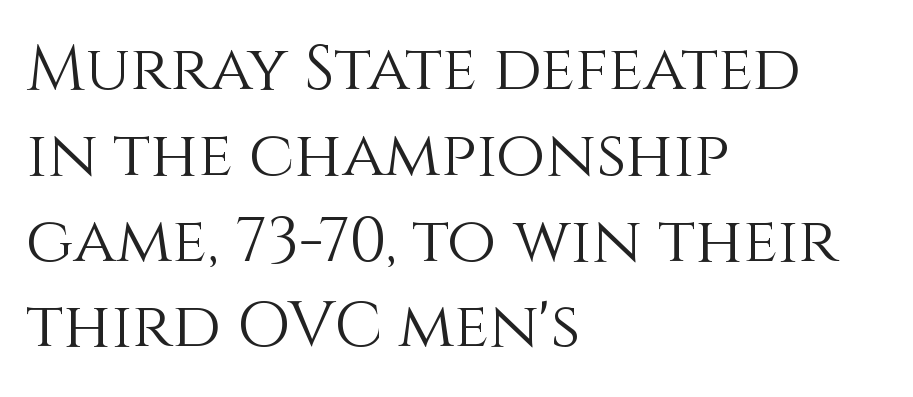
Q: Is the text bold? A: No.
Q: Is the text italic (slanted)? A: No, it is upright.
Q: Is the text underlined? A: No.
Q: How is the paragraph aligned? A: Left-aligned.
Q: Is the spacing between letters normal or unusually wide? A: Normal.
Q: Is the spacing between lines tight, normal or loose? A: Normal.
Q: Width (condensed, normal, or wide)? A: Normal.
Q: x-height? A: Large.
Q: Monospaced? A: No.
